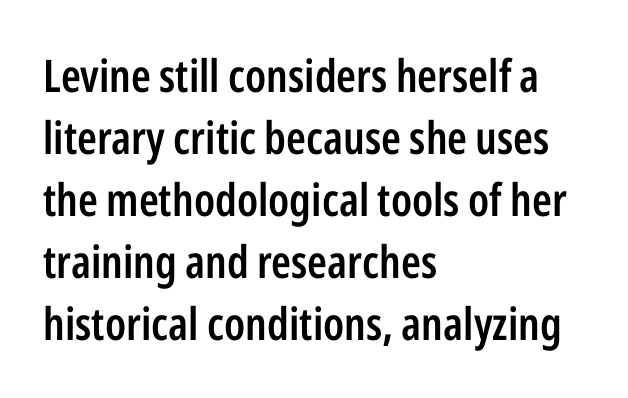
Q: Is the text bold? A: Semi-bold.
Q: Is the text italic (slanted)? A: No, it is upright.
Q: Is the typeface a serif or a sans-serif typeface? A: Sans-serif.
Q: Is the text underlined? A: No.
Q: How is the paragraph aligned? A: Left-aligned.
Q: Is the spacing between letters normal or unusually wide? A: Normal.
Q: Is the spacing between lines tight, normal or loose? A: Normal.
Q: Width (condensed, normal, or wide)? A: Condensed.
Q: Stroke contrast? A: Low.
Q: x-height? A: Medium.
Q: Monospaced? A: No.
